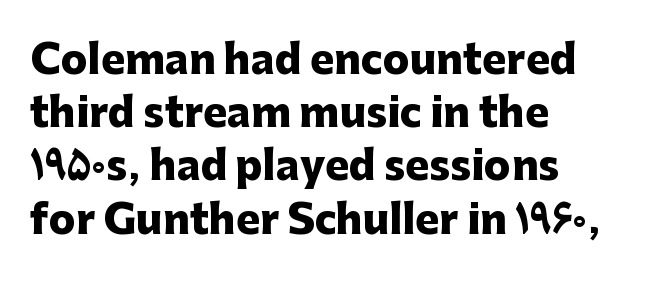
The line texture is even and compact thanks to regular tracking. In terms of weight, the rendering is a true, heavy bold. Proportional: the letters do not fall into vertical columns. Honestly, the row spacing looks completely unremarkable. The lettering holds an erect, upright posture throughout.
